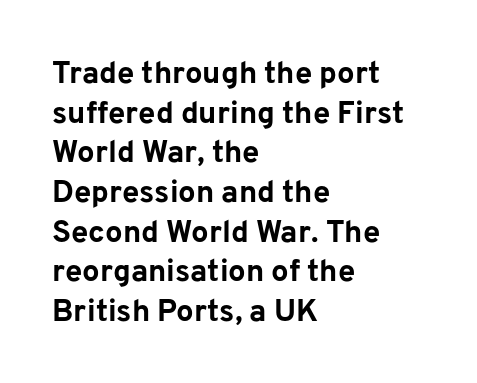
{"serif": "no", "italic": "no", "bold": "yes", "weight": "bold", "width": "normal", "stroke_contrast": "low", "x_height": "medium", "monospaced": "no", "underline": "no", "align": "left", "line_spacing": "normal", "line_spacing_ratio": 1.28, "letter_spacing": "normal", "letter_spacing_em": 0.0, "glyph_px": 31}
